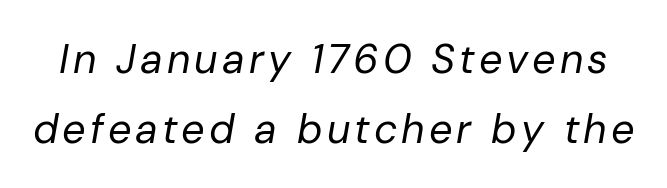
{"italic": "yes", "lean": "right", "slant_degrees": 10, "bold": "no", "weight": "regular", "width": "normal", "stroke_contrast": "low", "x_height": "medium", "monospaced": "no", "underline": "no", "line_spacing": "normal", "line_spacing_ratio": 1.7, "glyph_px": 41}
